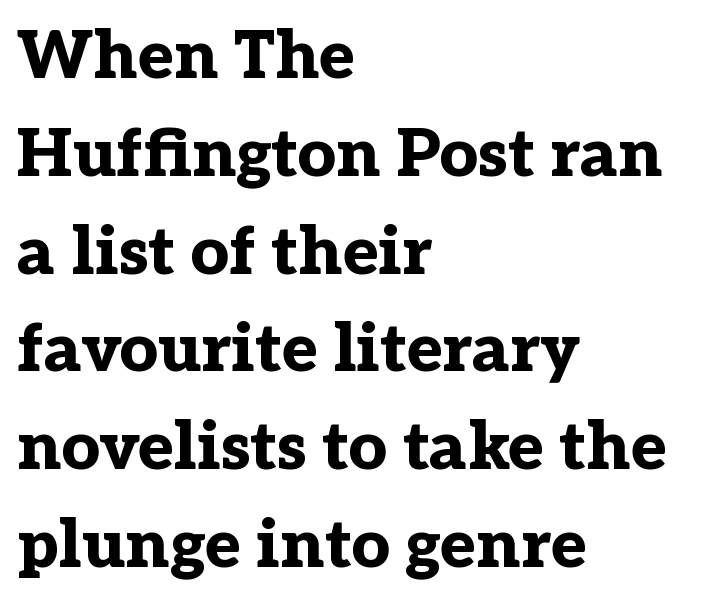
{"serif": "yes", "italic": "no", "bold": "yes", "weight": "bold", "width": "normal", "stroke_contrast": "low", "x_height": "medium", "monospaced": "no", "underline": "no", "align": "left", "line_spacing": "normal", "line_spacing_ratio": 1.46, "letter_spacing": "normal", "letter_spacing_em": 0.0, "glyph_px": 67}
